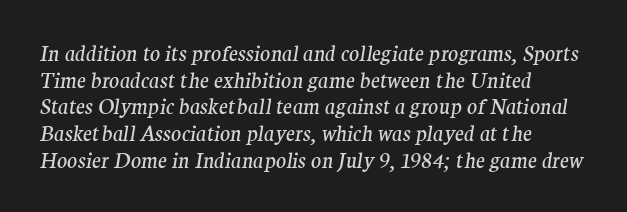
{"italic": "yes", "lean": "right", "slant_degrees": 9, "bold": "no", "underline": "no", "align": "left", "line_spacing": "normal", "line_spacing_ratio": 1.27, "letter_spacing": "normal", "letter_spacing_em": 0.0, "glyph_px": 21}
